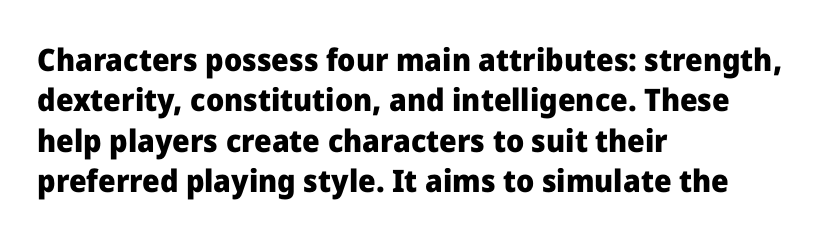
This block has exactly the height ordinary leading produces. Nothing unusual about the tracking: characters are spaced as the font intends. Unmarked baselines from the first word to the last. A sans-serif font was chosen for this passage. The passage is arranged the way most books set body copy — flush left. Think of a printed novel: that variable character pitch is what you see here.
